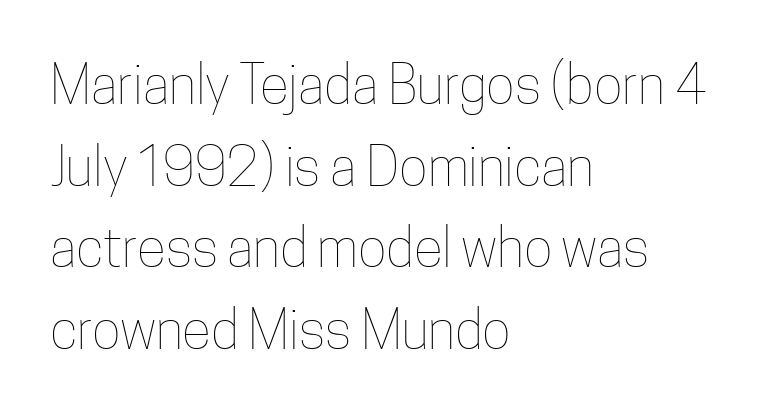
Q: Is the text bold? A: No.
Q: Is the text italic (slanted)? A: No, it is upright.
Q: Is the text underlined? A: No.
Q: How is the paragraph aligned? A: Left-aligned.
Q: Is the spacing between letters normal or unusually wide? A: Normal.
Q: Is the spacing between lines tight, normal or loose? A: Normal.
Q: Width (condensed, normal, or wide)? A: Condensed.
Q: Stroke contrast? A: Low.
Q: x-height? A: Medium.
Q: Monospaced? A: No.
